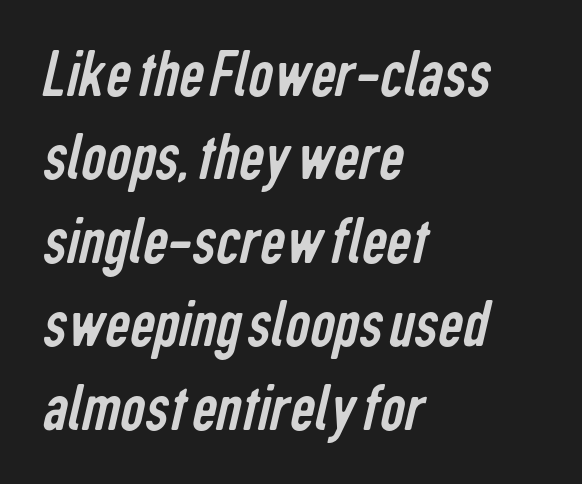
{"serif": "no", "bold": "no", "weight": "regular", "width": "condensed", "stroke_contrast": "low", "x_height": "medium", "monospaced": "no", "underline": "no", "align": "left", "line_spacing_ratio": 1.21, "letter_spacing": "normal", "letter_spacing_em": 0.0, "glyph_px": 69}
